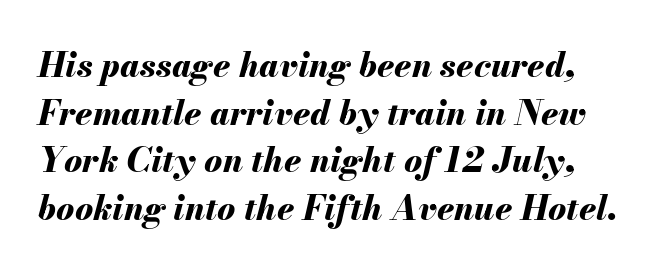
This sample keeps an unexceptional amount of space between lines. A dark, heavy texture on the line: the type is bold. The string is rendered with underlining switched off. Short note: letters normally spaced.
